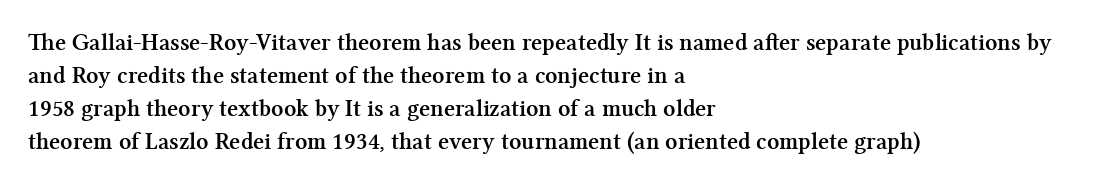
{"italic": "no", "bold": "yes", "underline": "no", "align": "left", "line_spacing": "normal", "line_spacing_ratio": 1.37, "letter_spacing": "normal", "letter_spacing_em": 0.0, "glyph_px": 24}
